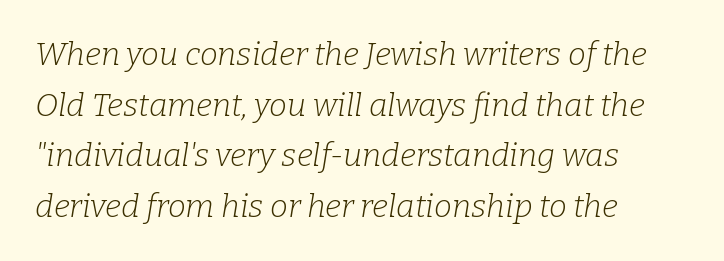
{"serif": "yes", "italic": "yes", "lean": "right", "slant_degrees": 9, "bold": "no", "weight": "light", "width": "normal", "stroke_contrast": "low", "x_height": "medium", "monospaced": "no", "underline": "no", "align": "left", "line_spacing": "normal", "line_spacing_ratio": 1.58, "letter_spacing": "normal", "letter_spacing_em": 0.0, "glyph_px": 32}
